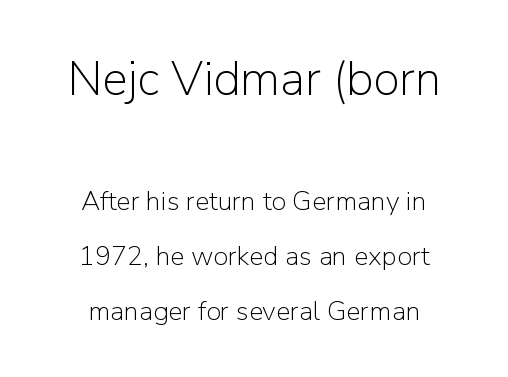
{"serif": "no", "italic": "no", "bold": "no", "weight": "light", "width": "normal", "stroke_contrast": "low", "x_height": "medium", "monospaced": "no", "underline": "no", "align": "center", "line_spacing": "loose", "line_spacing_ratio": 2.04, "letter_spacing": "normal", "letter_spacing_em": 0.0, "larger_block": "first", "size_ratio": 1.78, "glyph_px": 48}
